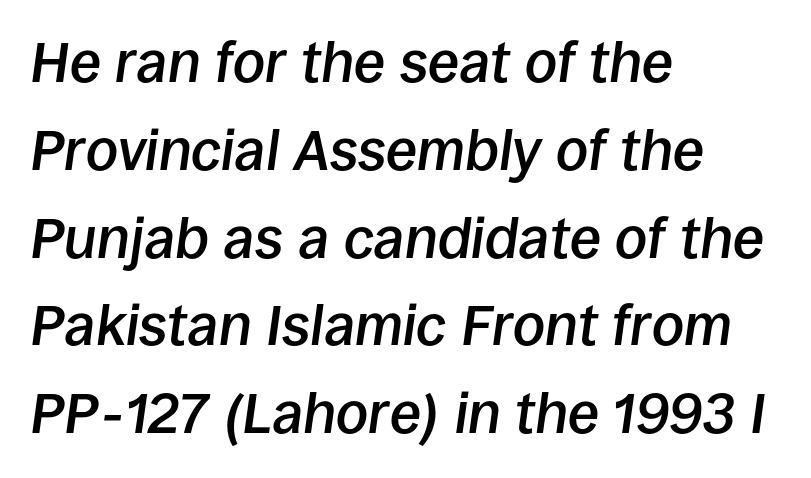
The image shows 57 px semibold type, italic (leaning right); set left-aligned, normal line spacing (1.54x), normal letter spacing, not underlined; low stroke contrast and a large x-height.
